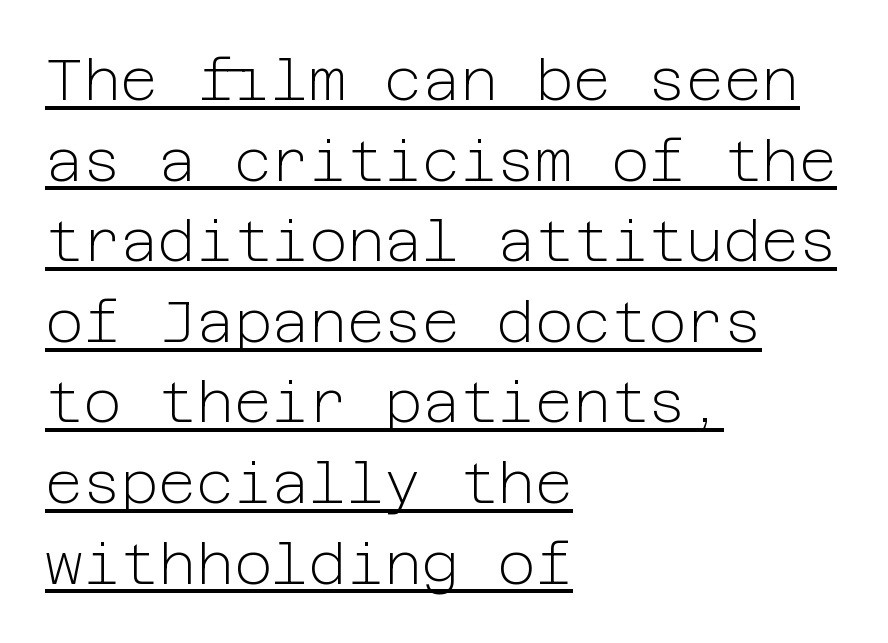
Q: Is the text bold? A: No.
Q: Is the text italic (slanted)? A: No, it is upright.
Q: Is the typeface a serif or a sans-serif typeface? A: Sans-serif.
Q: Is the text underlined? A: Yes.
Q: How is the paragraph aligned? A: Left-aligned.
Q: Is the spacing between letters normal or unusually wide? A: Normal.
Q: Is the spacing between lines tight, normal or loose? A: Normal.
Q: Width (condensed, normal, or wide)? A: Normal.
Q: Stroke contrast? A: Low.
Q: x-height? A: Medium.
